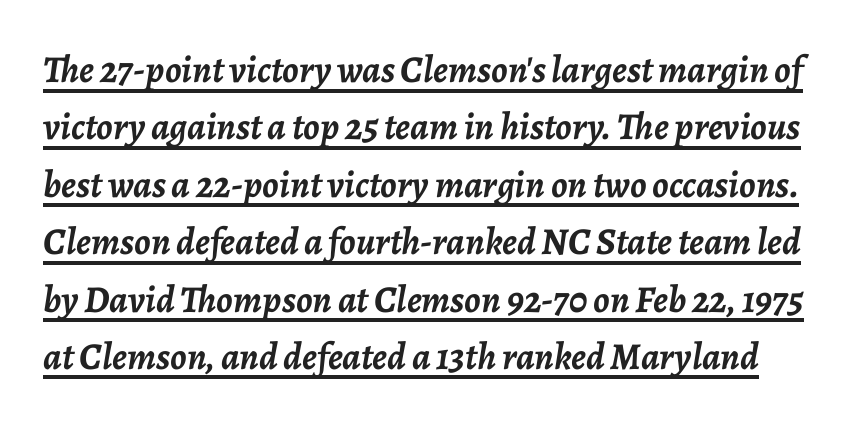
{"italic": "yes", "lean": "right", "slant_degrees": 7, "bold": "yes", "weight": "semibold", "width": "normal", "stroke_contrast": "low", "x_height": "medium", "monospaced": "no", "underline": "yes", "line_spacing": "normal", "line_spacing_ratio": 1.51, "letter_spacing": "normal", "letter_spacing_em": 0.0, "glyph_px": 38}
